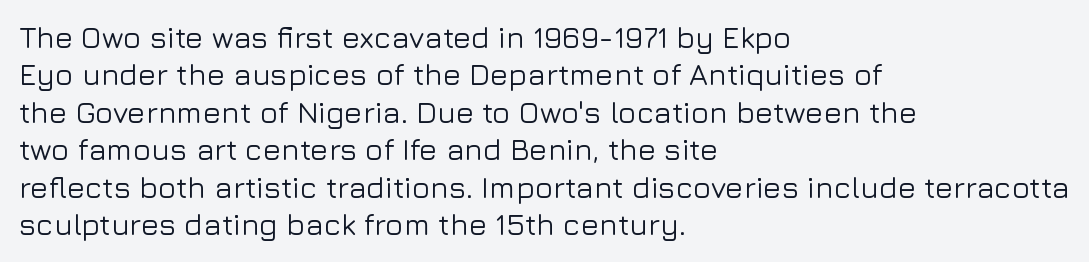
The image shows 30 px sans-serif type, upright; set left-aligned, normal line spacing (1.25x), normal letter spacing, not underlined; low stroke contrast and a medium x-height.
